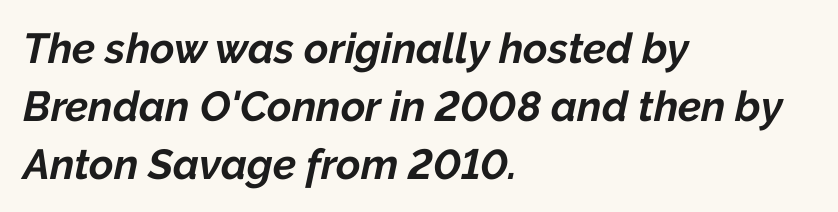
{"italic": "yes", "lean": "right", "slant_degrees": 12, "bold": "yes", "weight": "bold", "width": "normal", "stroke_contrast": "low", "x_height": "medium", "monospaced": "no", "underline": "no", "align": "left", "line_spacing": "normal", "line_spacing_ratio": 1.38, "letter_spacing": "normal", "letter_spacing_em": 0.0, "glyph_px": 42}
